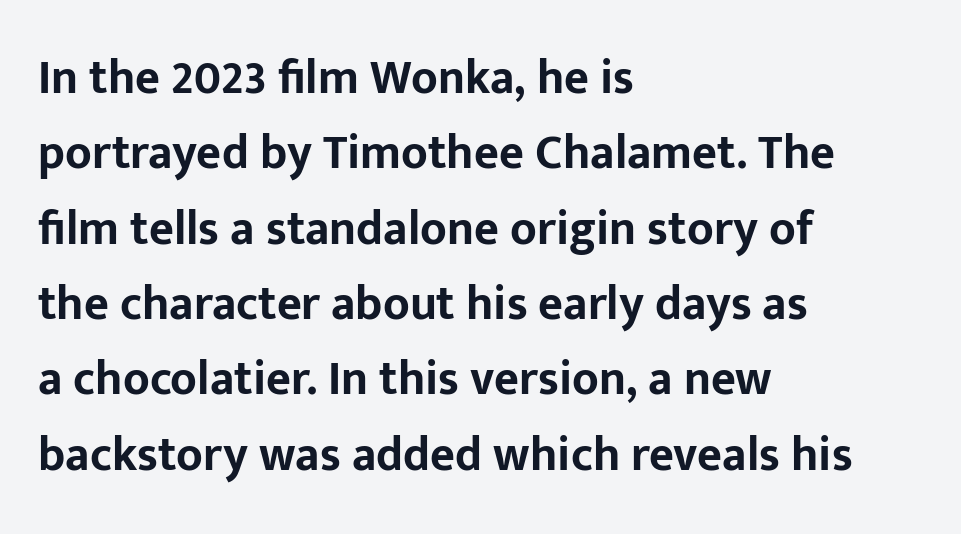
Q: Is the text bold? A: Yes.
Q: Is the text italic (slanted)? A: No, it is upright.
Q: Is the typeface a serif or a sans-serif typeface? A: Sans-serif.
Q: Is the text underlined? A: No.
Q: How is the paragraph aligned? A: Left-aligned.
Q: Is the spacing between letters normal or unusually wide? A: Normal.
Q: Is the spacing between lines tight, normal or loose? A: Normal.
Q: Width (condensed, normal, or wide)? A: Normal.
Q: Stroke contrast? A: Low.
Q: x-height? A: Medium.
Q: Monospaced? A: No.
